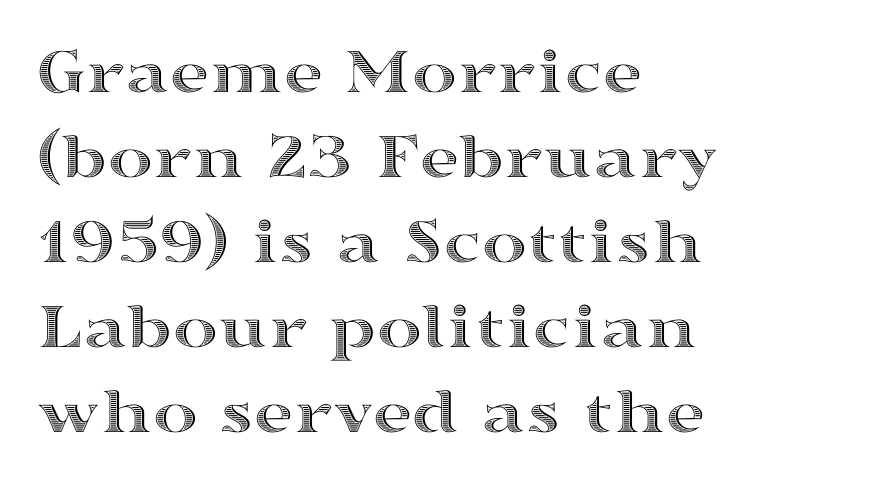
The image shows 68 px wide type, upright; set left-aligned, normal line spacing (1.25x), normal letter spacing, not underlined; a medium x-height.
